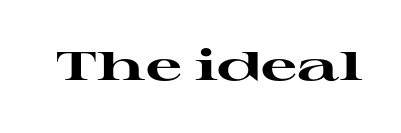
The image shows 40 px heavy, wide serif type, upright; set normal letter spacing, not underlined; high stroke contrast and a medium x-height.
